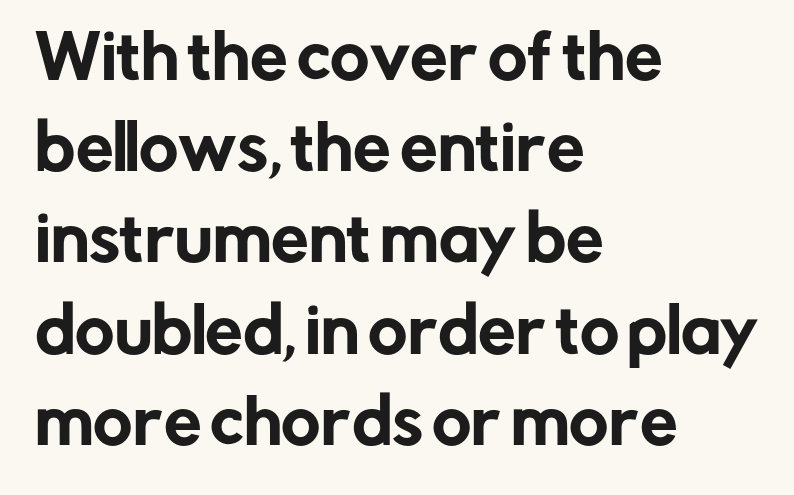
{"serif": "no", "italic": "no", "width": "normal", "stroke_contrast": "low", "x_height": "medium", "monospaced": "no", "underline": "no", "align": "left", "line_spacing": "normal", "line_spacing_ratio": 1.52, "letter_spacing": "normal", "letter_spacing_em": 0.0, "glyph_px": 60}
